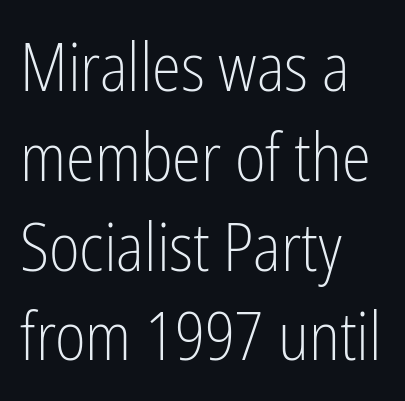
Is the letter spacing exaggerated? No — it looks like the ordinary default. Spacing verdict: proportional, widths tailored to each character. The space beneath each line is pristine and unruled. The letters stand upright; this is a roman face.
